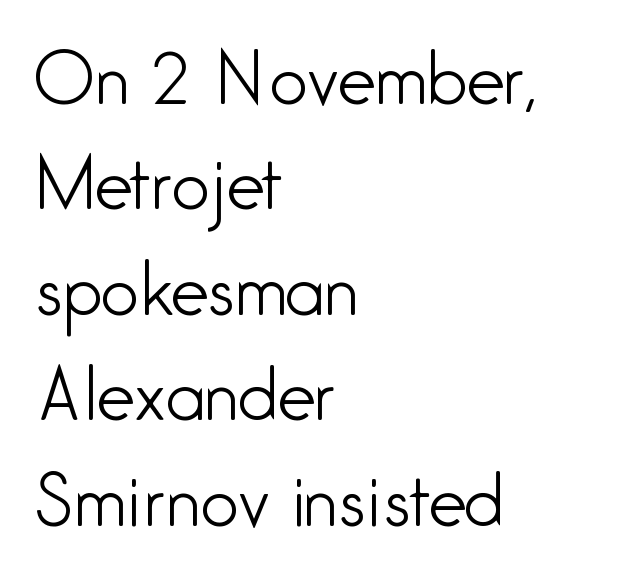
Q: Is the text bold? A: No.
Q: Is the text italic (slanted)? A: No, it is upright.
Q: Is the typeface a serif or a sans-serif typeface? A: Sans-serif.
Q: Is the text underlined? A: No.
Q: How is the paragraph aligned? A: Left-aligned.
Q: Is the spacing between letters normal or unusually wide? A: Normal.
Q: Is the spacing between lines tight, normal or loose? A: Normal.
Q: Width (condensed, normal, or wide)? A: Condensed.
Q: Stroke contrast? A: Low.
Q: x-height? A: Medium.
Q: Monospaced? A: No.
